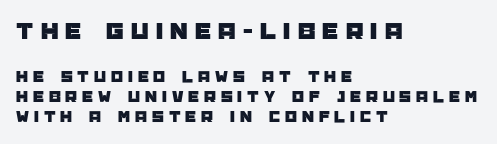
{"italic": "no", "underline": "no", "align": "left", "line_spacing_ratio": 1.19, "letter_spacing": "wide", "letter_spacing_em": 0.29, "larger_block": "first", "size_ratio": 1.47, "glyph_px": 25}
